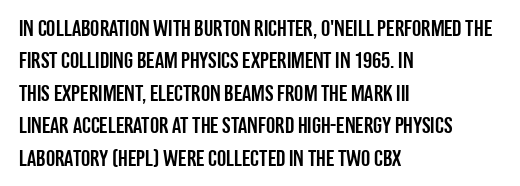
Q: Is the text italic (slanted)? A: No, it is upright.
Q: Is the text underlined? A: No.
Q: How is the paragraph aligned? A: Left-aligned.
Q: Is the spacing between letters normal or unusually wide? A: Normal.
Q: Is the spacing between lines tight, normal or loose? A: Normal.
